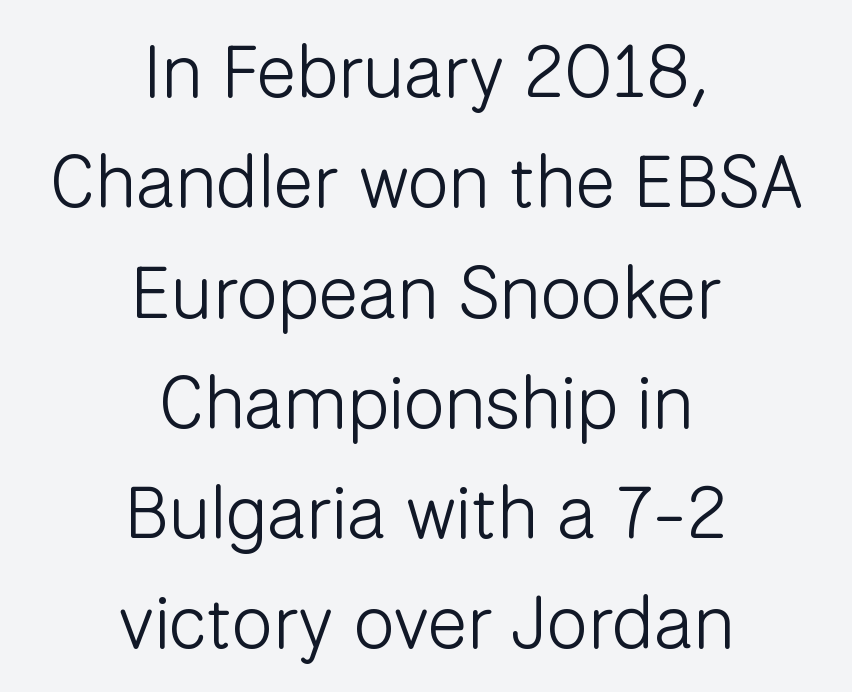
Q: Is the text bold? A: No.
Q: Is the text italic (slanted)? A: No, it is upright.
Q: Is the typeface a serif or a sans-serif typeface? A: Sans-serif.
Q: Is the text underlined? A: No.
Q: How is the paragraph aligned? A: Centered.
Q: Is the spacing between letters normal or unusually wide? A: Normal.
Q: Is the spacing between lines tight, normal or loose? A: Normal.
Q: Width (condensed, normal, or wide)? A: Normal.
Q: Stroke contrast? A: Low.
Q: x-height? A: Medium.
Q: Monospaced? A: No.
